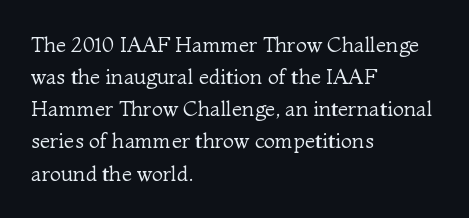
{"italic": "no", "bold": "no", "underline": "no", "align": "left", "line_spacing": "normal", "line_spacing_ratio": 1.53, "letter_spacing": "normal", "letter_spacing_em": 0.0, "glyph_px": 21}
